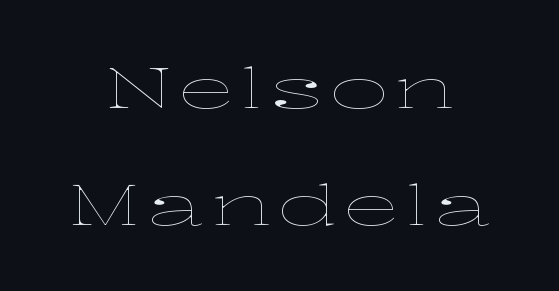
Q: Is the text bold? A: No.
Q: Is the text italic (slanted)? A: No, it is upright.
Q: Is the text underlined? A: No.
Q: Is the spacing between lines tight, normal or loose? A: Loose.
Q: Width (condensed, normal, or wide)? A: Wide.
Q: Stroke contrast? A: Low.
Q: x-height? A: Medium.
Q: Monospaced? A: No.
